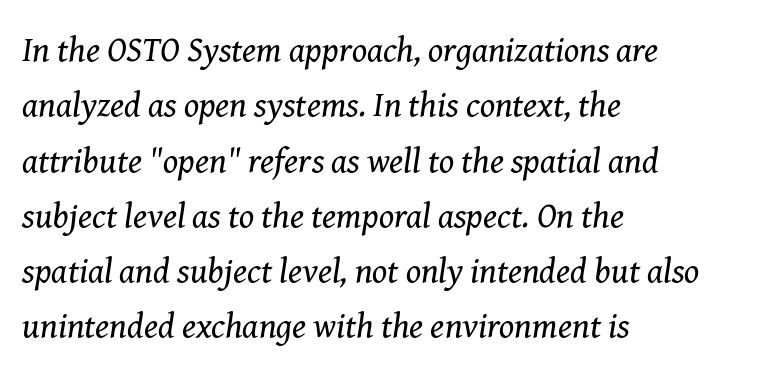
Font category for this specimen: serif. There is no visible air inserted between adjacent glyphs. Varying glyph widths throughout — classic text-font behaviour. Line beginnings align vertically; line endings do not.
